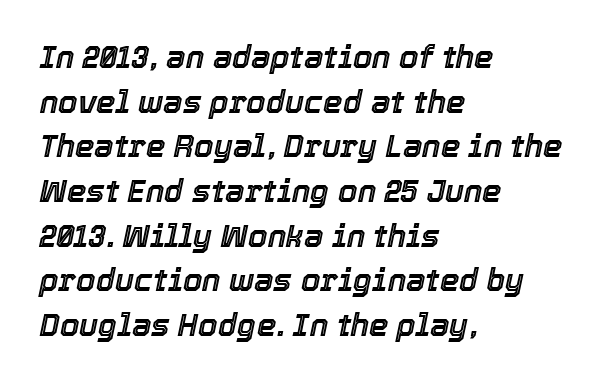
The image shows 31 px text type, italic (leaning right); set left-aligned, normal line spacing (1.44x), normal letter spacing, not underlined; a medium x-height.
